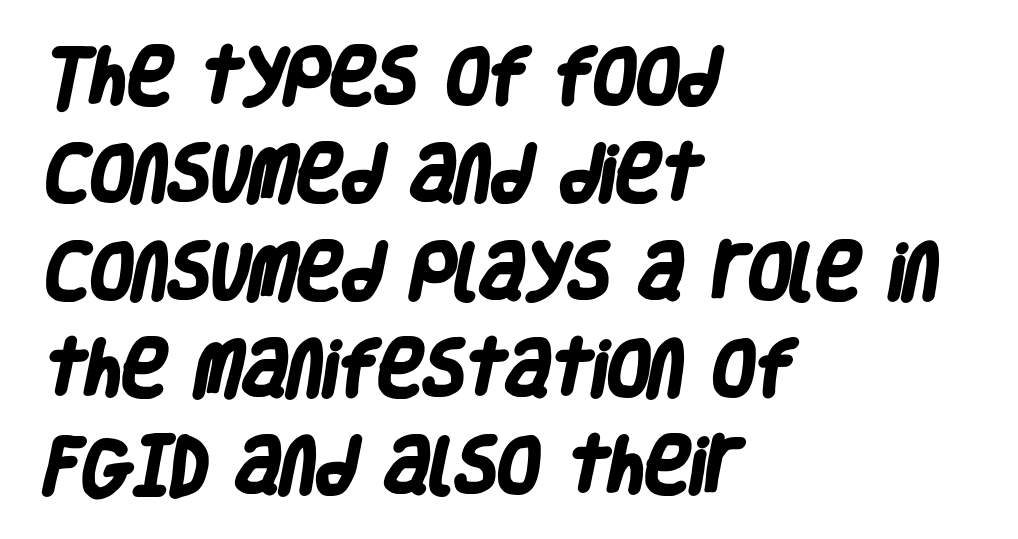
{"serif": "no", "bold": "yes", "weight": "heavy", "width": "condensed", "stroke_contrast": "low", "x_height": "large", "monospaced": "no", "underline": "no", "align": "left", "line_spacing": "normal", "line_spacing_ratio": 1.57, "letter_spacing": "normal", "letter_spacing_em": 0.0, "glyph_px": 62}
